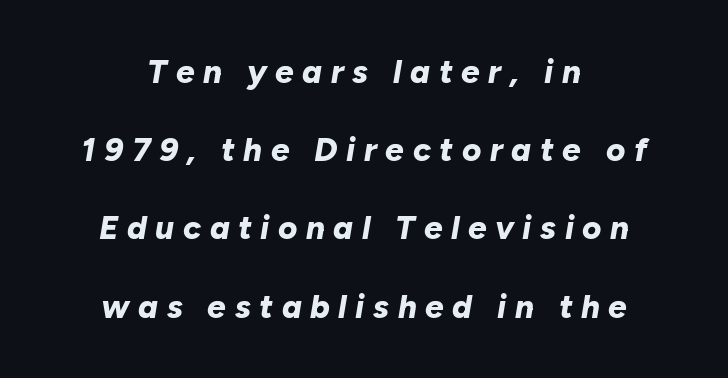
The image shows 33 px bold type, italic (leaning right); set centered, loose line spacing (2.37x), unusually wide letter spacing (+0.26 em), not underlined; low stroke contrast and a medium x-height.
